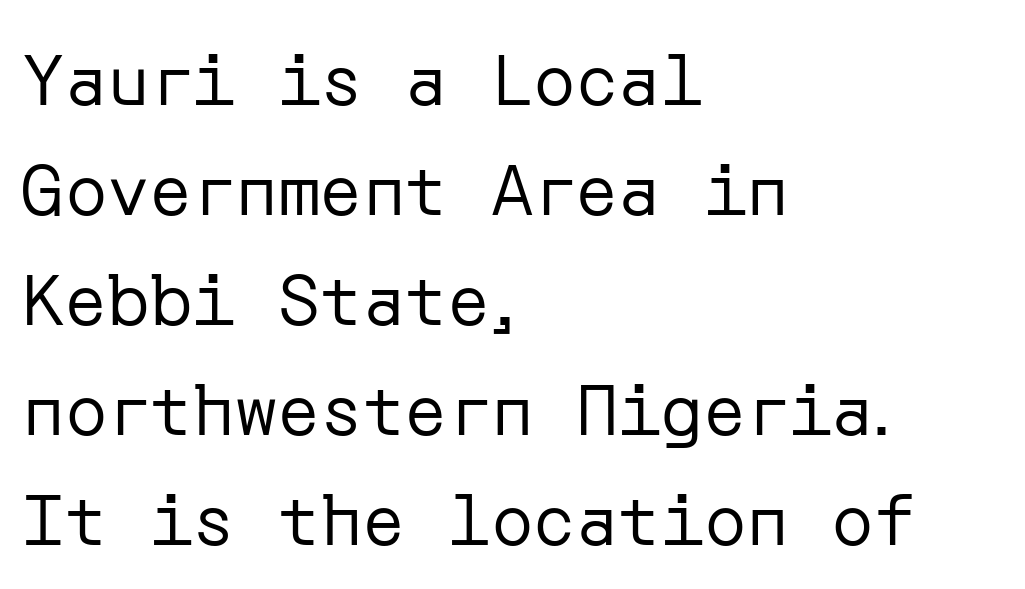
Q: Is the text bold? A: No.
Q: Is the text italic (slanted)? A: No, it is upright.
Q: Is the typeface a serif or a sans-serif typeface? A: Sans-serif.
Q: Is the text underlined? A: No.
Q: How is the paragraph aligned? A: Left-aligned.
Q: Is the spacing between letters normal or unusually wide? A: Normal.
Q: Is the spacing between lines tight, normal or loose? A: Normal.
Q: Width (condensed, normal, or wide)? A: Normal.
Q: Stroke contrast? A: Low.
Q: x-height? A: Medium.
